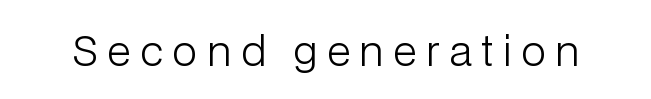
Each letter keeps its own natural width here, so spacing adapts to shape. These lines were composed using upright roman letters. You could only call the tracking loose — the letters float apart. The typeface has the unassuming heft of standard copy or less. Does the type have serifs? No, each stem ends abruptly. Type without underlining.
